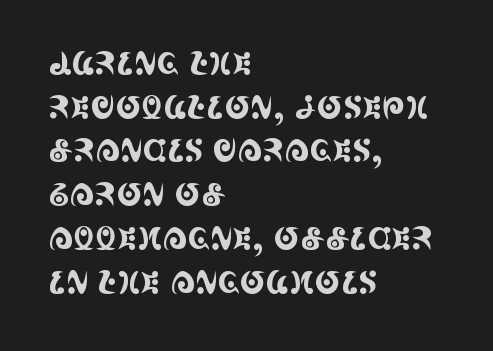
Italic? Not at all — the glyphs are vertical. Evenly set lines give the paragraph a standard silhouette. The letters advance in unequal steps, a hallmark of proportional type. Does the copy run flush right? No — it runs flush left. A clean baseline with only descenders dipping below it. Standard letterfit; no display-style spreading of the glyphs.
